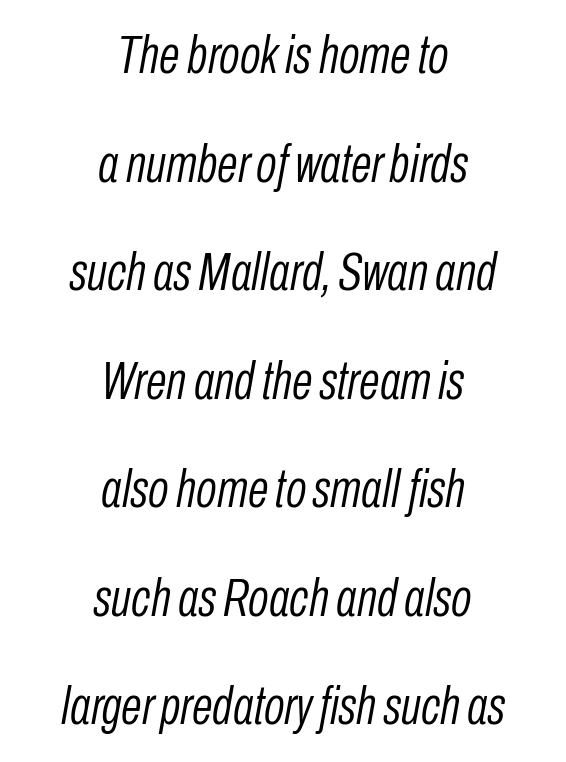
Here the designer chose a conventional face with non-uniform glyph widths. Descenders are the only things crossing below the line. Nothing unusual about the tracking: characters are spaced as the font intends. Notice how the stems are inclined rather than vertical — that's the hallmark of italics. These lines stand farther apart than default settings would place them. No chunkiness to these letters — they're not bold.
